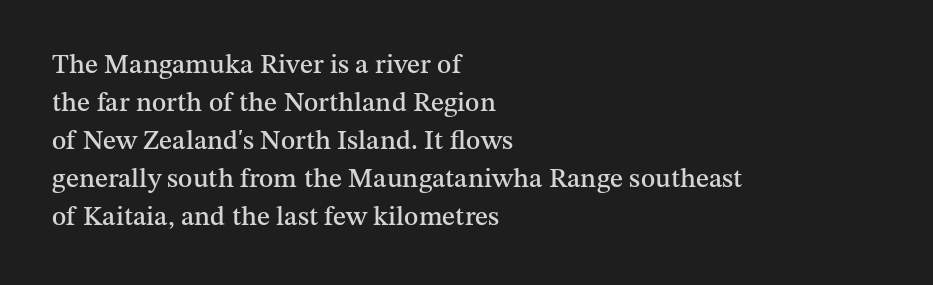
Every stem runs plumb, perpendicular to the baseline. No extra tracking has been applied to these lines. Students, observe: this is what conventionally led text looks like. The rendering anchors every line to the left-hand side. Just letters on the line, the space beneath them empty.
